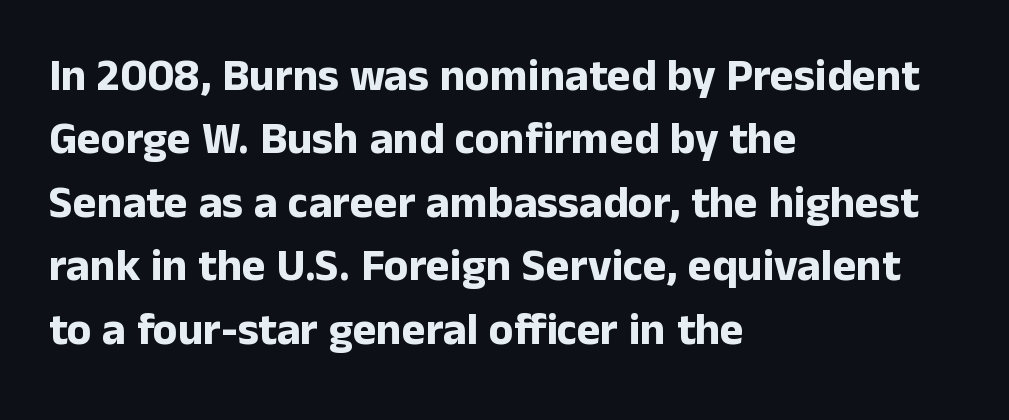
The text was rendered using a sans face with plain stroke endings. Proportional: the letters do not fall into vertical columns. Students, this is bold: see how much ink each stroke carries. Leading: standard. Honestly, there is no underline to notice here at all.
